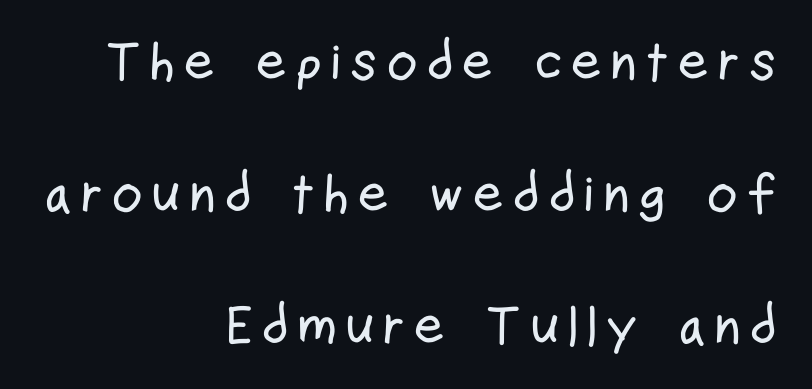
Casual observation: everything's shoved over to the right. Nobody drew a line under any word here. The letters advance in unequal steps, a hallmark of proportional type. The designer went with a sans here, leaving each stem footless. Italic: no, the glyphs are upright roman. Baseline-to-baseline distance is far greater than the letter height.
